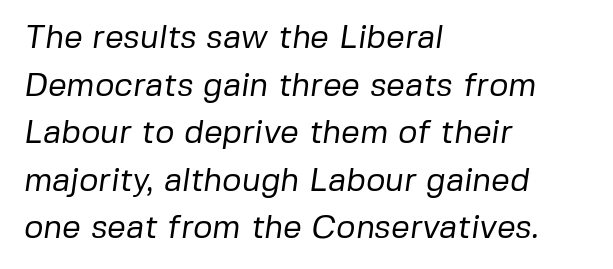
There is no visible air inserted between adjacent glyphs. The setting favours the left margin, as ordinary paragraphs usually do. This is not heavy type; no bold has been used. Has an underline been added? It has not.
